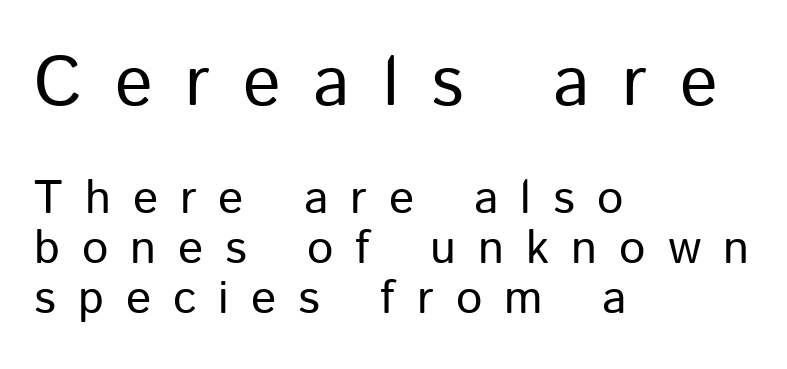
Reading down the block, your eye returns to a fixed left position each line. Bare-footed words on every line. Think of a printed novel: that variable character pitch is what you see here. Between these two stacked blocks, the higher one wins on size. No extra ink here — the face is not bold. The leading is snug, giving the passage a crowded texture.
